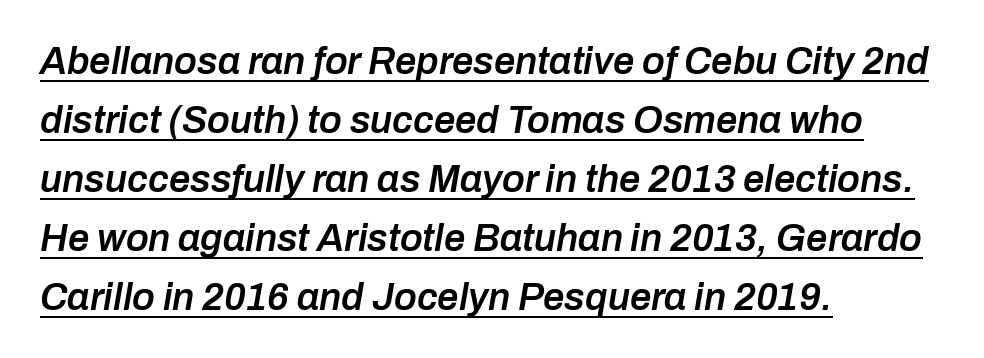
This sample is left-justified, so line endings fall wherever the words run out. Normally led — the rows are evenly, conventionally spaced. The sample has been set in demibold, a notch under bold. The whole block is typeset with a tilt. Proportional: the letters do not fall into vertical columns.
